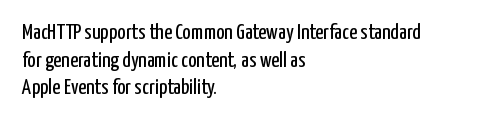
The image shows 22 px text type, upright; set left-aligned, normal line spacing (1.26x), normal letter spacing, not underlined.
